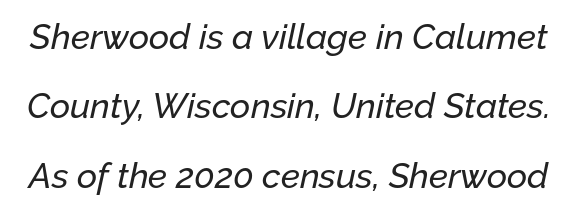
Q: Is the text italic (slanted)? A: Yes, it leans right by about 12 degrees.
Q: Is the text underlined? A: No.
Q: Is the spacing between letters normal or unusually wide? A: Normal.
Q: Is the spacing between lines tight, normal or loose? A: Loose.
Q: Width (condensed, normal, or wide)? A: Normal.
Q: Stroke contrast? A: Low.
Q: x-height? A: Medium.
Q: Monospaced? A: No.
